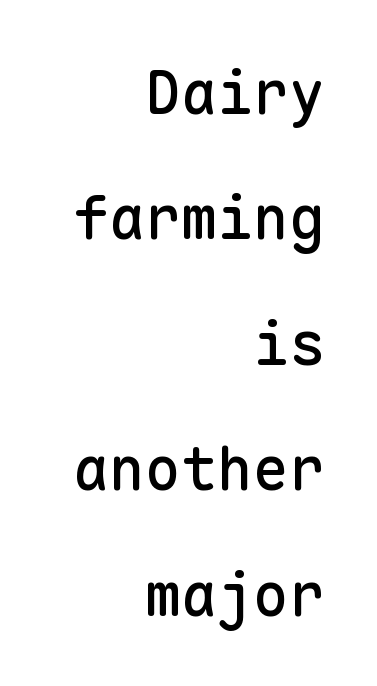
Q: Is the text italic (slanted)? A: No, it is upright.
Q: Is the typeface a serif or a sans-serif typeface? A: Sans-serif.
Q: Is the text underlined? A: No.
Q: How is the paragraph aligned? A: Right-aligned.
Q: Is the spacing between letters normal or unusually wide? A: Normal.
Q: Is the spacing between lines tight, normal or loose? A: Loose.
Q: Width (condensed, normal, or wide)? A: Normal.
Q: Stroke contrast? A: Low.
Q: x-height? A: Medium.
Q: Monospaced? A: Yes.
